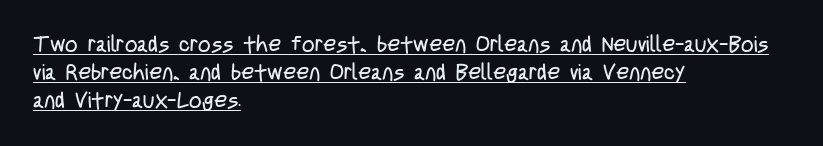
The image shows 22 px text type, upright; set left-aligned, normal line spacing (1.28x), normal letter spacing, underlined.
